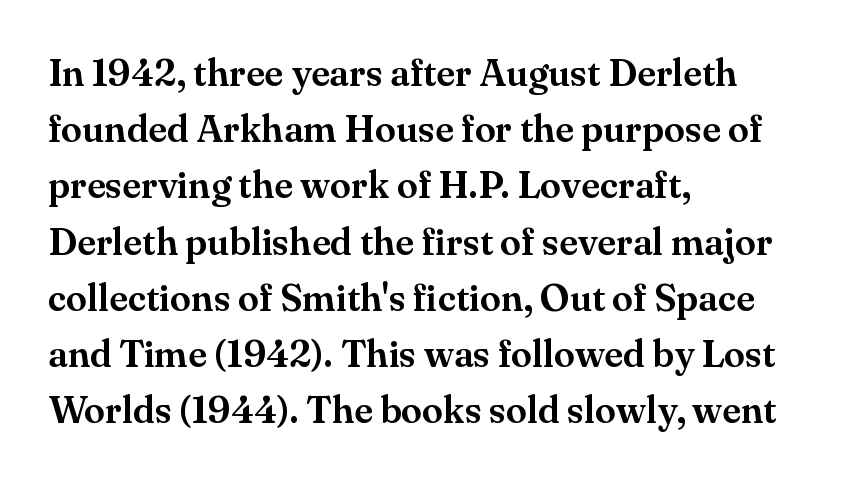
The specimen reads as upright at a glance. This rendering employs a face with finishing strokes, i.e., a serif. Do the characters align in a grid? No, the font is proportional. Any mark beneath the type? The region is blank. The leading is moderate, giving the passage an even texture.
